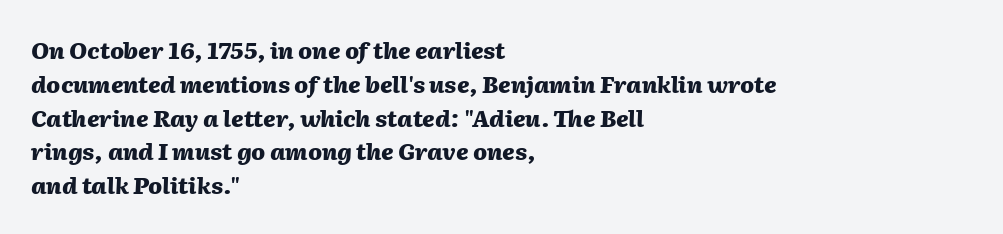
Q: Is the text bold? A: Yes.
Q: Is the text italic (slanted)? A: Yes, it leans right by about 2 degrees.
Q: Is the text underlined? A: No.
Q: How is the paragraph aligned? A: Left-aligned.
Q: Is the spacing between letters normal or unusually wide? A: Normal.
Q: Is the spacing between lines tight, normal or loose? A: Normal.
